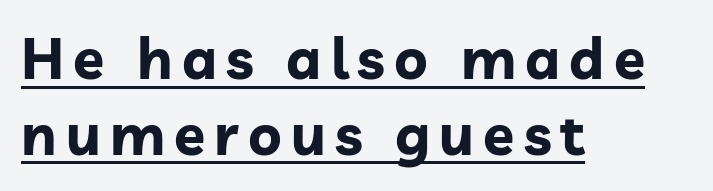
Q: Is the text bold? A: Yes.
Q: Is the text italic (slanted)? A: No, it is upright.
Q: Is the typeface a serif or a sans-serif typeface? A: Sans-serif.
Q: Is the text underlined? A: Yes.
Q: How is the paragraph aligned? A: Left-aligned.
Q: Is the spacing between lines tight, normal or loose? A: Normal.
Q: Width (condensed, normal, or wide)? A: Normal.
Q: Stroke contrast? A: Low.
Q: x-height? A: Medium.
Q: Monospaced? A: No.
